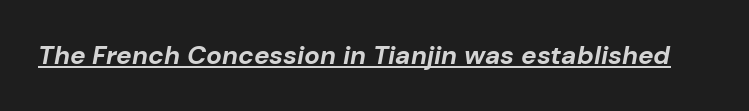
{"italic": "yes", "lean": "right", "slant_degrees": 10, "bold": "yes", "underline": "yes", "letter_spacing": "normal", "letter_spacing_em": 0.0, "glyph_px": 26}
